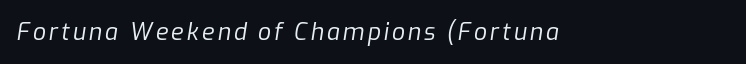
Q: Is the text bold? A: No.
Q: Is the text italic (slanted)? A: Yes, it leans right by about 9 degrees.
Q: Is the text underlined? A: No.
